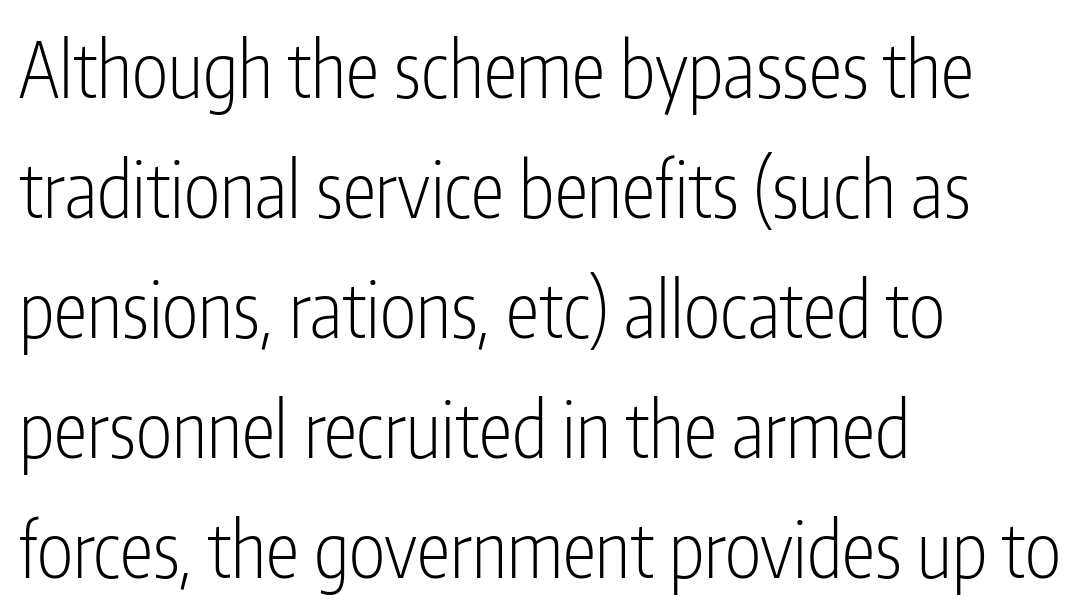
{"serif": "no", "italic": "no", "bold": "no", "weight": "light", "width": "condensed", "stroke_contrast": "low", "x_height": "medium", "monospaced": "no", "underline": "no", "align": "left", "line_spacing": "normal", "line_spacing_ratio": 1.58, "letter_spacing": "normal", "letter_spacing_em": 0.0, "glyph_px": 76}
